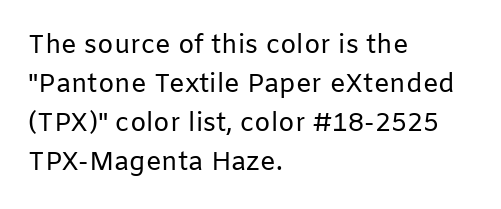
{"italic": "no", "bold": "no", "underline": "no", "align": "left", "line_spacing": "normal", "line_spacing_ratio": 1.5, "letter_spacing": "normal", "letter_spacing_em": 0.0, "glyph_px": 26}
